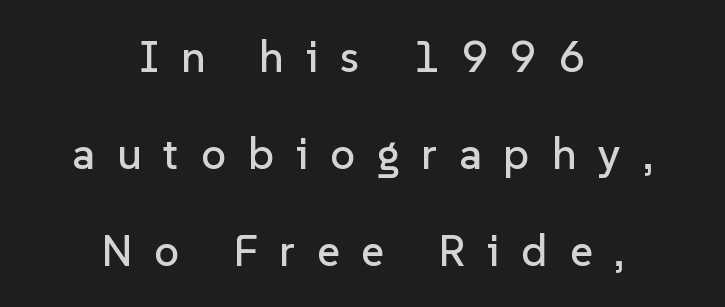
The rendering shows plain stroke endings on the letterforms — a sans-serif design. Widely set lines give the paragraph a tall, airy silhouette. The line texture is sparse and dotted thanks to wide tracking. Lines of text with bare space underneath. The axis of the letterforms is exactly vertical.
